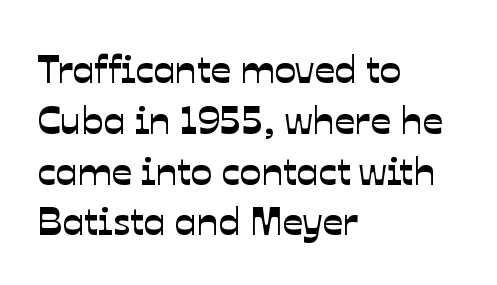
The image shows 40 px sans-serif type; set left-aligned, normal line spacing (1.27x), normal letter spacing, not underlined; low stroke contrast and a medium x-height.
